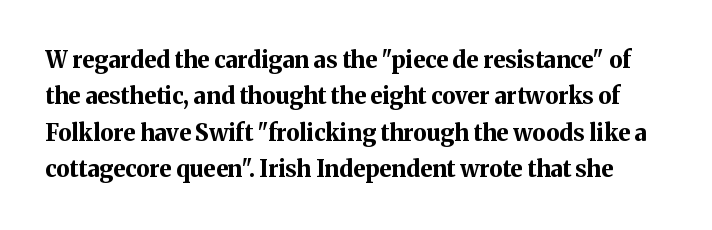
Q: Is the text bold? A: Yes.
Q: Is the text italic (slanted)? A: No, it is upright.
Q: Is the text underlined? A: No.
Q: Is the spacing between letters normal or unusually wide? A: Normal.
Q: Is the spacing between lines tight, normal or loose? A: Normal.
